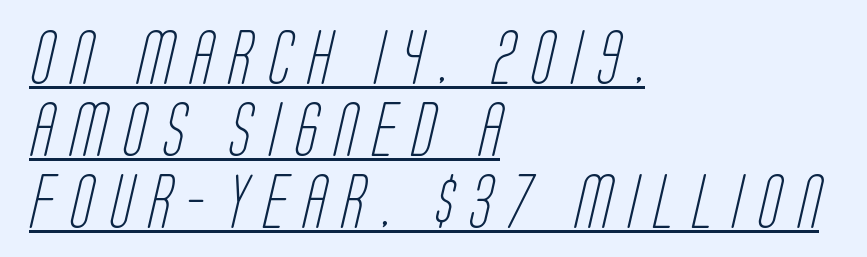
Q: Is the text bold? A: No.
Q: Is the typeface a serif or a sans-serif typeface? A: Sans-serif.
Q: Is the text underlined? A: Yes.
Q: How is the paragraph aligned? A: Left-aligned.
Q: Is the spacing between letters normal or unusually wide? A: Unusually wide.
Q: Is the spacing between lines tight, normal or loose? A: Normal.
Q: Width (condensed, normal, or wide)? A: Condensed.
Q: Stroke contrast? A: Low.
Q: x-height? A: Large.
Q: Monospaced? A: No.
